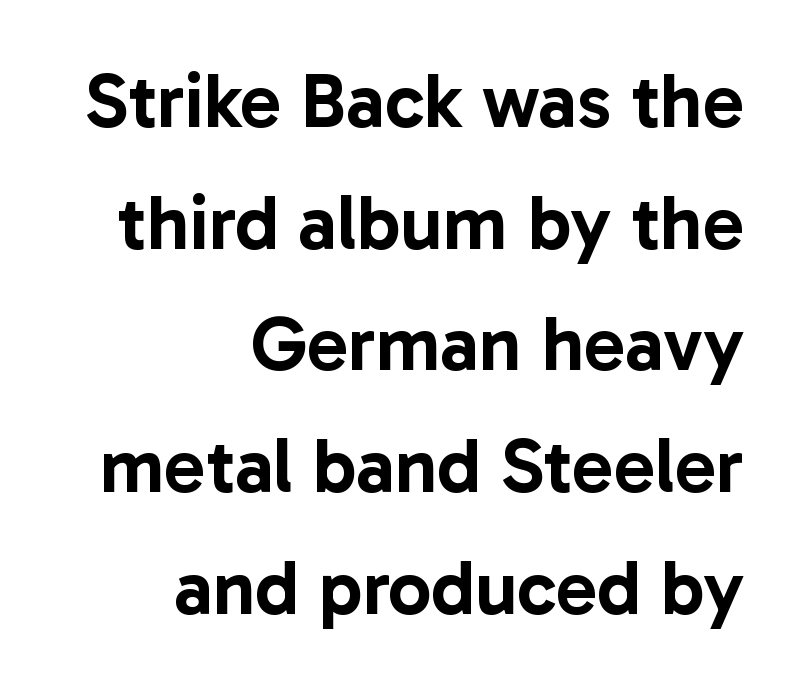
The zone under the glyphs is completely vacant. The letters advance in unequal steps, a hallmark of proportional type. The face used here is rendered with its standard letterfit. This rendering uses right alignment, leaving the left contour irregular. How would I describe the line gaps? Plain and ordinary. To sum up the face: it is a sans, with no serifs.
